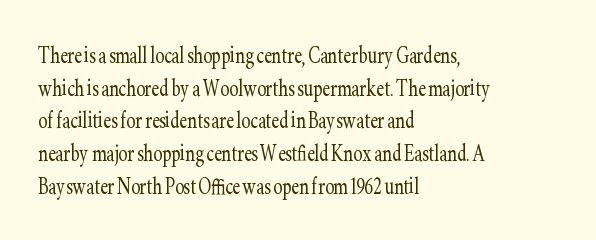
The image shows 27 px text type, upright; set left-aligned, line spacing 1.21x, normal letter spacing, not underlined.
